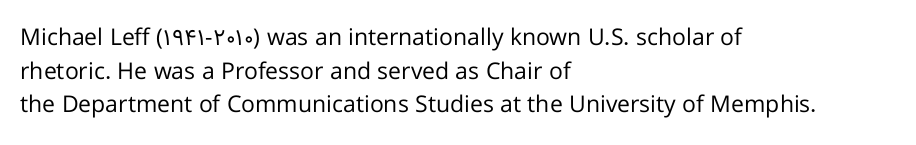
Q: Is the text bold? A: No.
Q: Is the text italic (slanted)? A: No, it is upright.
Q: Is the text underlined? A: No.
Q: How is the paragraph aligned? A: Left-aligned.
Q: Is the spacing between letters normal or unusually wide? A: Normal.
Q: Is the spacing between lines tight, normal or loose? A: Normal.
